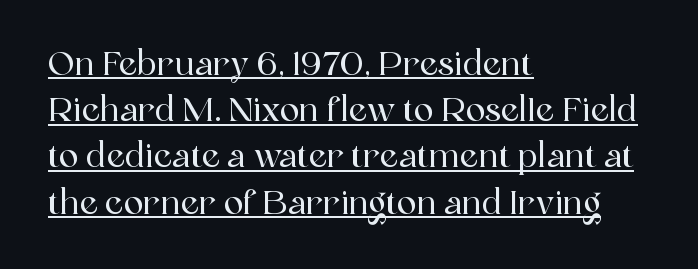
Here the designer chose a conventional face with non-uniform glyph widths. Which margin do the lines hug? The left one — the right edge is uneven. The letters stand straight up with perfectly vertical stems. Students, observe: this is what conventionally led text looks like. The font family rendered here belongs to the serif group. The rendering keeps characters at their native spacing.
